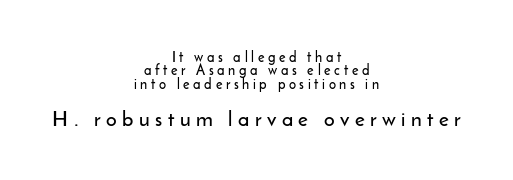
Reading top to bottom, the characters get bigger at the block break. Lines of text with bare space underneath. Is there any slant? The stems are plumb. These lines are centered, leaving both edges ragged. The horizontal fit of the characters is loose and conspicuously gappy. The designer dialed line spacing down below the default.
